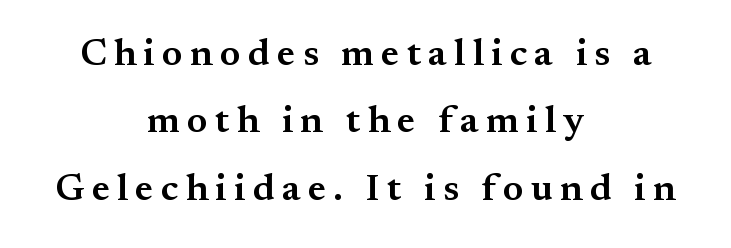
Descenders are the only things crossing below the line. When letters stand straight like this, we call the style roman or upright. Compared with an ordinary text face, these strokes are moderately heavier — a semibold. Proportional: the letters do not fall into vertical columns. This sample is center-justified, so both line endings float freely. Yep, those are serifs on the letters.
